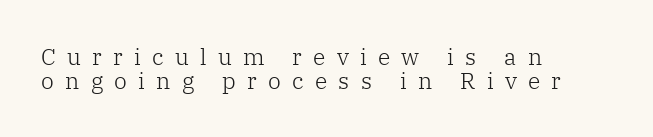
Students, note that the glyphs here are deliberately spaced far apart. All the whitespace from short lines collects on the right. Nope, not italic — everything's standing straight. Weight: not bold — regular or lighter. Reading down the column, the eye jumps only a short way to each next line.
